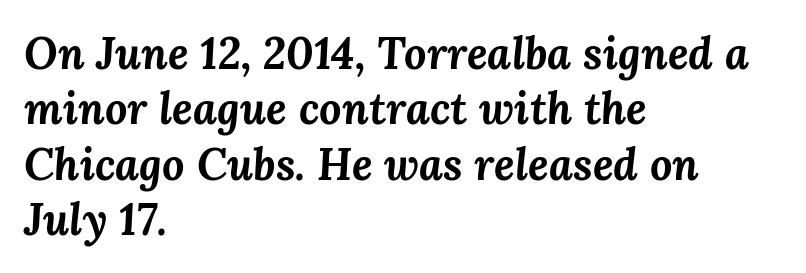
{"italic": "yes", "lean": "right", "slant_degrees": 3, "bold": "yes", "weight": "bold", "width": "normal", "stroke_contrast": "medium", "x_height": "medium", "monospaced": "no", "underline": "no", "align": "left", "line_spacing": "normal", "line_spacing_ratio": 1.26, "letter_spacing": "normal", "letter_spacing_em": 0.0, "glyph_px": 44}
